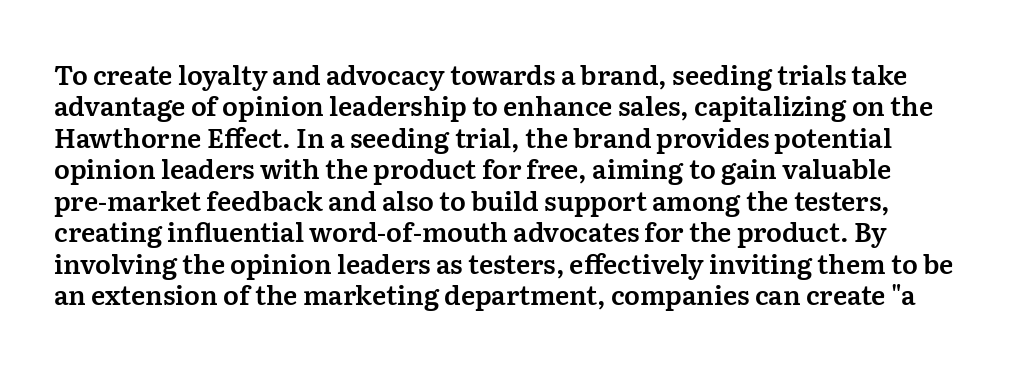
Posture: vertical. Compared with typical body copy, the letter spacing here is the same. Plain, unruled lines of type.
